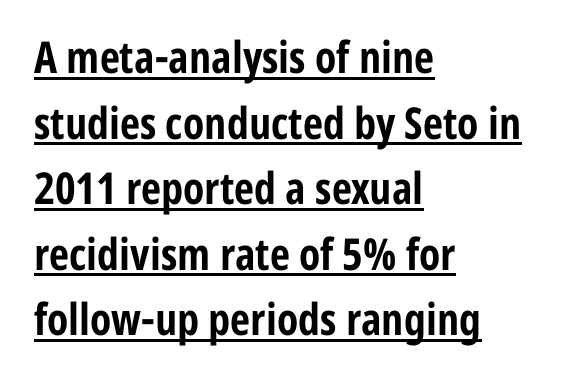
The image shows 44 px bold, condensed sans-serif type, upright; set left-aligned, normal line spacing (1.49x), normal letter spacing, underlined; low stroke contrast and a medium x-height.
